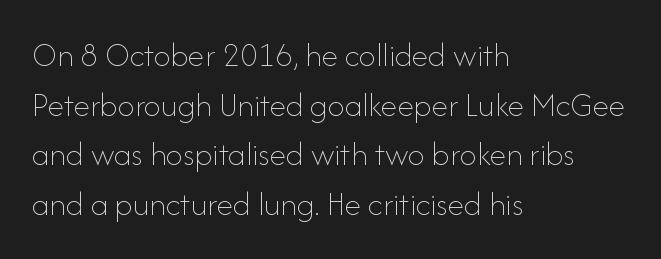
The image shows 34 px thin type, upright; set left-aligned, normal line spacing (1.46x), normal letter spacing, not underlined; low stroke contrast and a small x-height.
